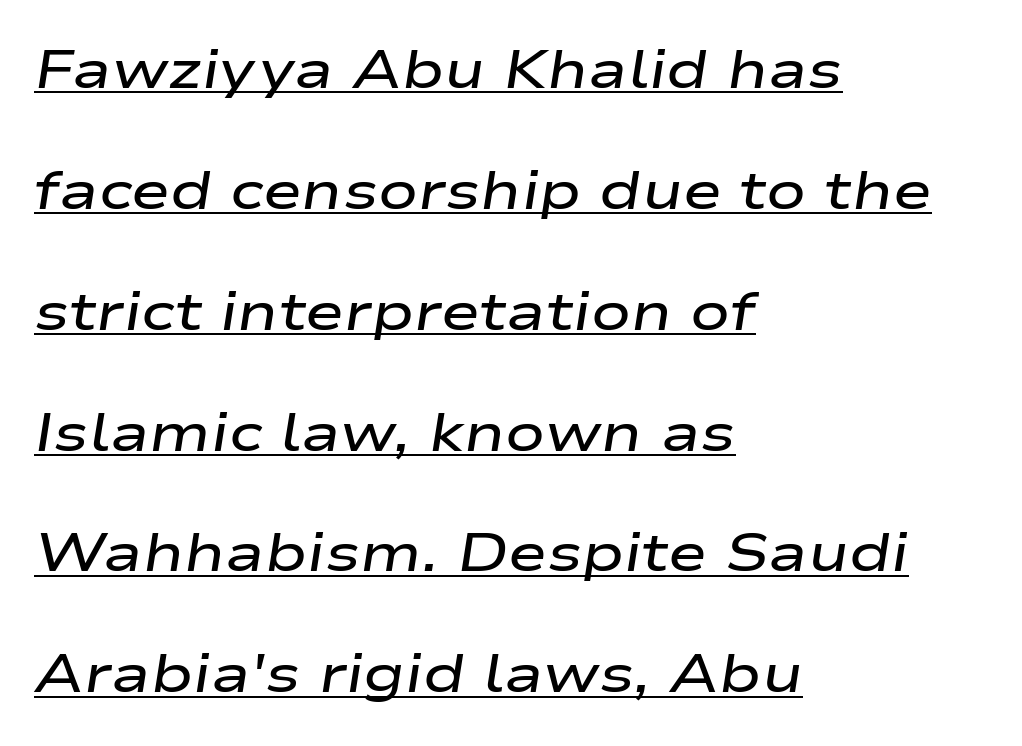
{"italic": "yes", "lean": "right", "slant_degrees": 9, "bold": "semi", "weight": "semibold", "width": "wide", "stroke_contrast": "low", "x_height": "medium", "monospaced": "no", "underline": "yes", "align": "left", "line_spacing": "loose", "line_spacing_ratio": 2.28, "letter_spacing": "normal", "letter_spacing_em": 0.0, "glyph_px": 53}
